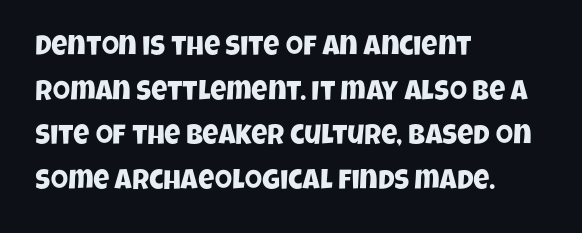
Words float on clear page, feet unadorned. Notice how descenders clear the ascenders below comfortably — that's standard leading. These lines are set flush left with a ragged right edge. You could not count columns in this text — the font is proportionally spaced. Letter spacing: default.
